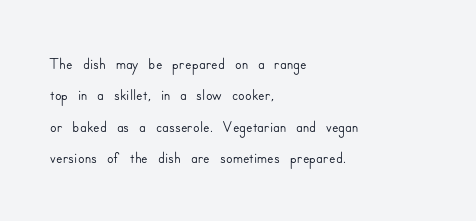
The image shows 24 px text type, upright; set left-aligned, normal line spacing (1.31x), normal letter spacing, not underlined.
